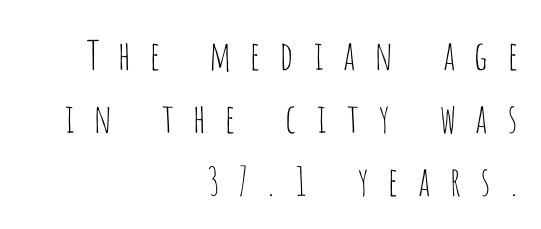
Q: Is the text bold? A: No.
Q: Is the text italic (slanted)? A: No, it is upright.
Q: Is the typeface a serif or a sans-serif typeface? A: Sans-serif.
Q: Is the text underlined? A: No.
Q: How is the paragraph aligned? A: Right-aligned.
Q: Is the spacing between letters normal or unusually wide? A: Unusually wide.
Q: Is the spacing between lines tight, normal or loose? A: Normal.
Q: Width (condensed, normal, or wide)? A: Condensed.
Q: Stroke contrast? A: Low.
Q: x-height? A: Large.
Q: Monospaced? A: No.
